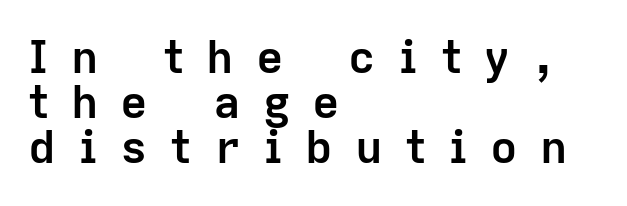
{"serif": "no", "italic": "no", "bold": "yes", "weight": "semibold", "width": "normal", "stroke_contrast": "low", "x_height": "medium", "monospaced": "no", "underline": "no", "align": "left", "line_spacing": "tight", "line_spacing_ratio": 0.98, "letter_spacing": "wide", "letter_spacing_em": 0.48, "glyph_px": 46}
